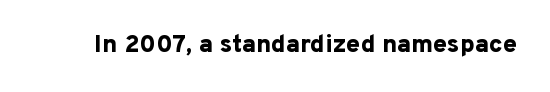
Q: Is the text bold? A: Yes.
Q: Is the text italic (slanted)? A: No, it is upright.
Q: Is the text underlined? A: No.
Q: Is the spacing between letters normal or unusually wide? A: Normal.
